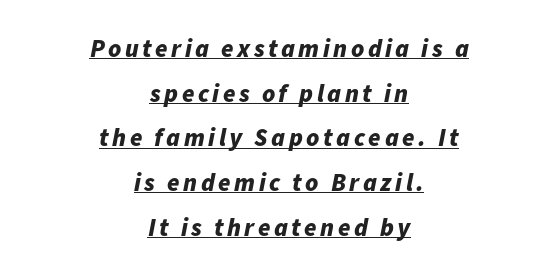
Q: Is the text bold? A: Yes.
Q: Is the text italic (slanted)? A: Yes, it leans right by about 11 degrees.
Q: Is the text underlined? A: Yes.
Q: How is the paragraph aligned? A: Centered.
